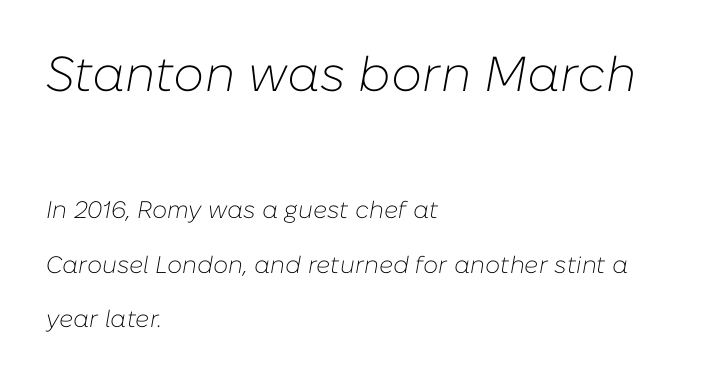
{"italic": "yes", "lean": "right", "slant_degrees": 10, "bold": "no", "weight": "light", "width": "normal", "stroke_contrast": "low", "x_height": "medium", "monospaced": "no", "underline": "no", "align": "left", "line_spacing": "loose", "line_spacing_ratio": 2.27, "letter_spacing": "normal", "letter_spacing_em": 0.0, "larger_block": "first", "size_ratio": 2.04, "glyph_px": 49}
